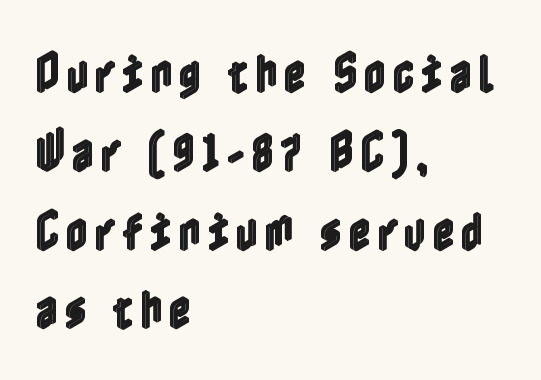
Bare-footed words on every line. In CSS terms this would be text-align: left. The lettering holds an erect, upright posture throughout.
